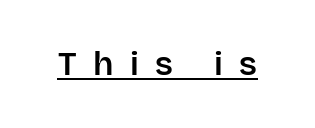
The letters carry no serifs — their stems end cleanly without finishing strokes. Character widths vary here, with narrow letters taking less room than wide ones. This rendering features underlined lettering. Words appear elongated and porous because spacing is wide. This sample uses an upright cut, with every glyph sitting square on the baseline.
